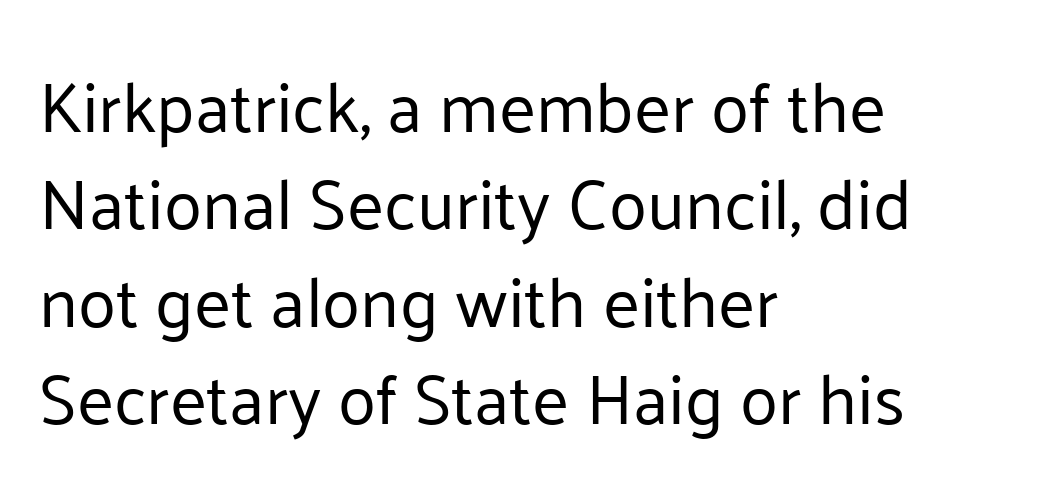
The image shows 70 px regular-weight sans-serif type, upright; set left-aligned, normal line spacing (1.39x), normal letter spacing, not underlined; low stroke contrast and a medium x-height.
